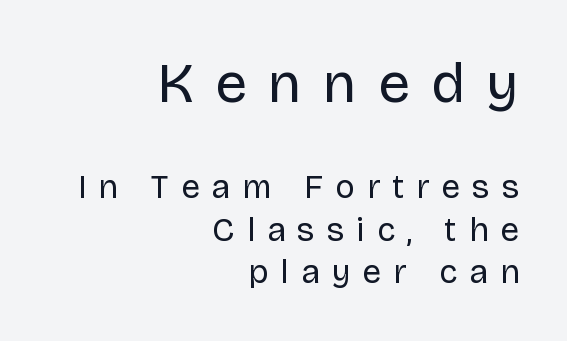
{"serif": "no", "italic": "no", "bold": "no", "weight": "regular", "width": "normal", "stroke_contrast": "low", "x_height": "large", "monospaced": "no", "underline": "no", "align": "right", "line_spacing": "normal", "line_spacing_ratio": 1.29, "letter_spacing": "wide", "letter_spacing_em": 0.37, "larger_block": "first", "size_ratio": 1.73, "glyph_px": 57}
